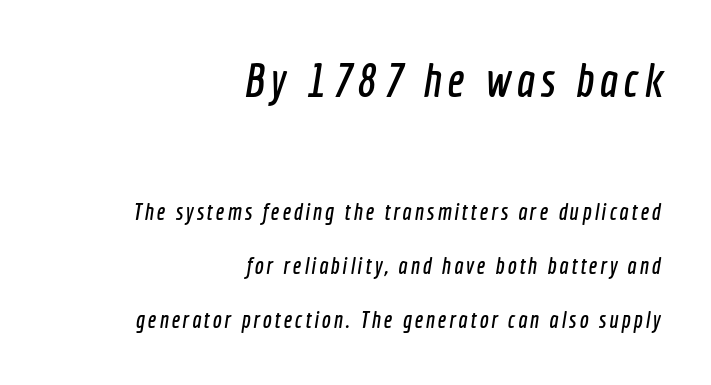
{"serif": "no", "width": "condensed", "x_height": "medium", "monospaced": "no", "underline": "no", "align": "right", "line_spacing": "loose", "line_spacing_ratio": 2.25, "larger_block": "first", "size_ratio": 2.0, "glyph_px": 48}
